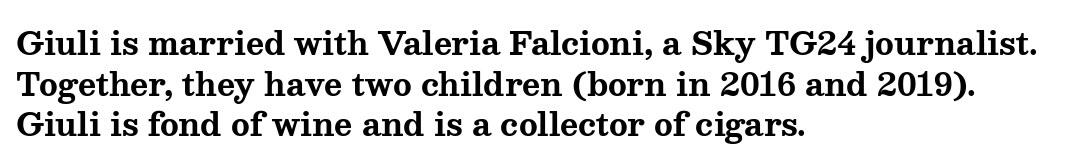
{"serif": "yes", "italic": "no", "bold": "yes", "weight": "bold", "width": "wide", "stroke_contrast": "medium", "x_height": "medium", "monospaced": "no", "underline": "no", "align": "left", "line_spacing": "normal", "line_spacing_ratio": 1.31, "letter_spacing": "normal", "letter_spacing_em": 0.0, "glyph_px": 31}
